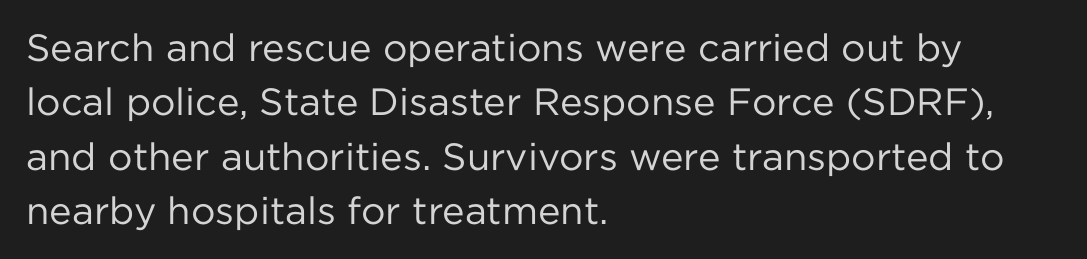
{"serif": "no", "italic": "no", "bold": "no", "weight": "regular", "width": "normal", "stroke_contrast": "low", "x_height": "medium", "monospaced": "no", "underline": "no", "align": "left", "line_spacing": "normal", "line_spacing_ratio": 1.43, "letter_spacing": "normal", "letter_spacing_em": 0.0, "glyph_px": 38}
